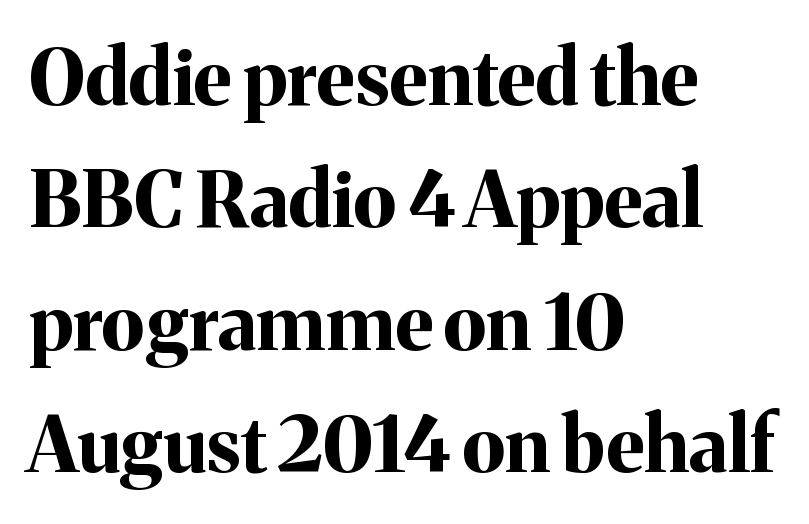
Q: Is the text bold? A: Yes.
Q: Is the text italic (slanted)? A: No, it is upright.
Q: Is the typeface a serif or a sans-serif typeface? A: Serif.
Q: Is the text underlined? A: No.
Q: How is the paragraph aligned? A: Left-aligned.
Q: Is the spacing between letters normal or unusually wide? A: Normal.
Q: Is the spacing between lines tight, normal or loose? A: Normal.
Q: Width (condensed, normal, or wide)? A: Normal.
Q: Stroke contrast? A: Medium.
Q: x-height? A: Medium.
Q: Monospaced? A: No.
